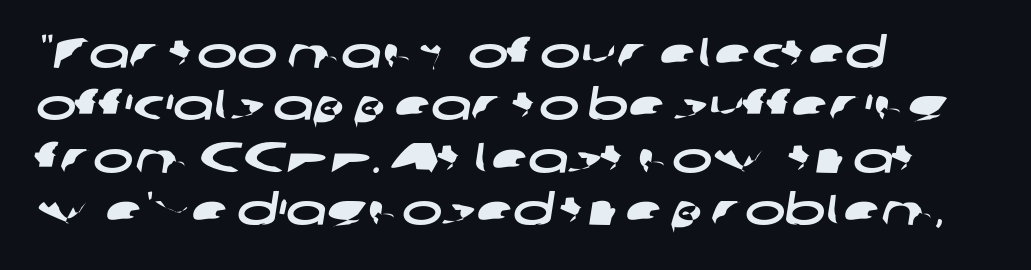
{"serif": "no", "width": "wide", "stroke_contrast": "low", "x_height": "medium", "monospaced": "no", "underline": "no", "align": "left", "line_spacing_ratio": 1.22, "letter_spacing": "normal", "letter_spacing_em": 0.0, "glyph_px": 43}
